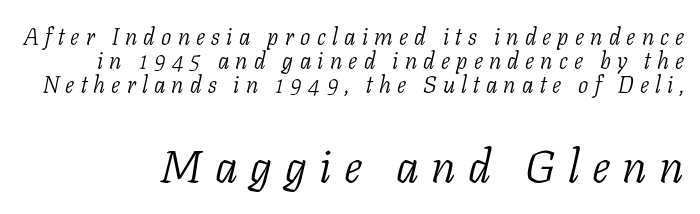
The face used here is rendered with a markedly widened letterfit. Is the lower block the larger one? Yes — the lower block carries the bigger type. Weight class: somewhere from thin through regular. Students, observe: this is what under-led, compact text looks like.
